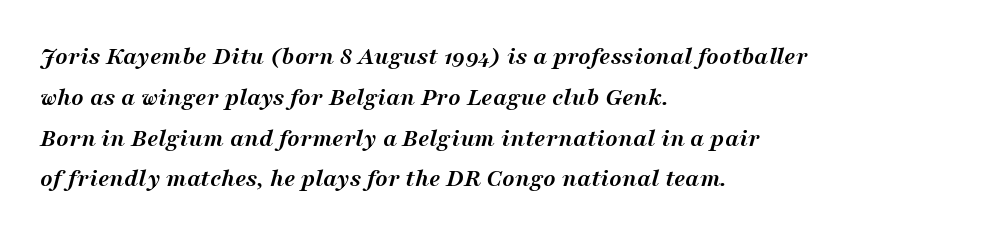
A classic flush-left, rag-right setting is used for this passage. Students, this is bold: see how much ink each stroke carries. The passage shown stacks its lines at a standard gap. Beneath every word, the page is bare.
